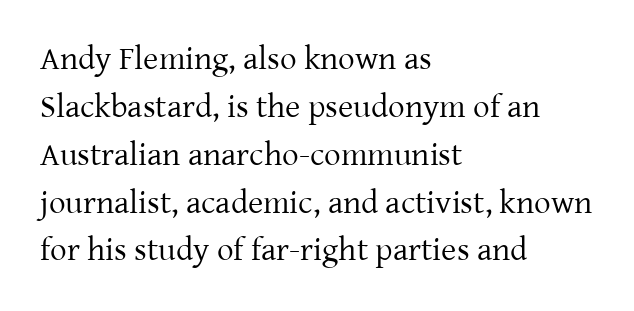
Q: Is the text bold? A: No.
Q: Is the text italic (slanted)? A: No, it is upright.
Q: Is the typeface a serif or a sans-serif typeface? A: Serif.
Q: Is the text underlined? A: No.
Q: How is the paragraph aligned? A: Left-aligned.
Q: Is the spacing between letters normal or unusually wide? A: Normal.
Q: Is the spacing between lines tight, normal or loose? A: Normal.
Q: Width (condensed, normal, or wide)? A: Normal.
Q: Stroke contrast? A: Low.
Q: x-height? A: Medium.
Q: Monospaced? A: No.
